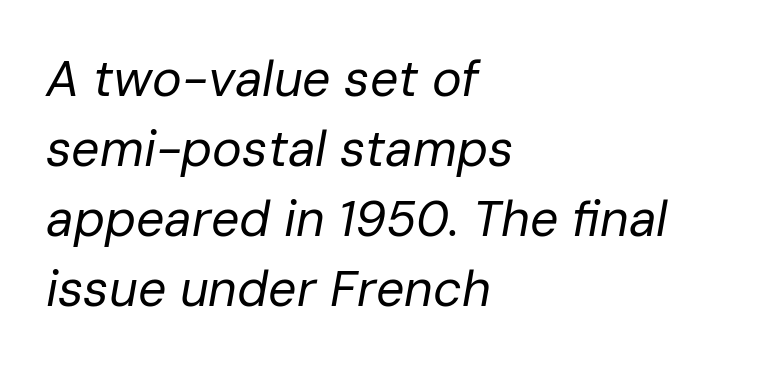
This is oblique type, the kind used for emphasis or titles. Is the stroke heavy? The answer is a plain regular-or-lighter. You could not count columns in this text — the font is proportionally spaced. In CSS terms this would be text-align: left.
